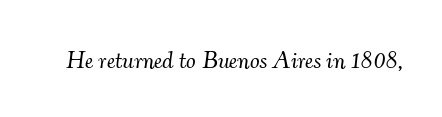
Words appear dense and cohesive because spacing is normal. The specimen omits any rule beneath the text block's lines. Is the type slanted? Yes — the strokes lean at a clear angle. Each stroke keeps to a modest, everyday thickness or less.
